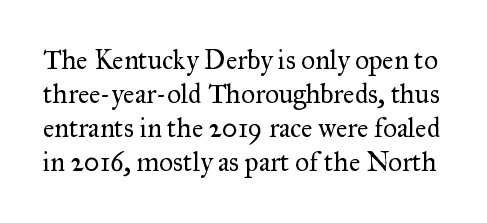
The foot of each line stays bare and open. Stems and bowls with no extra thickness — not bold. The space between consecutive lines is moderate. Posture: straight, roman, zero tilt.
